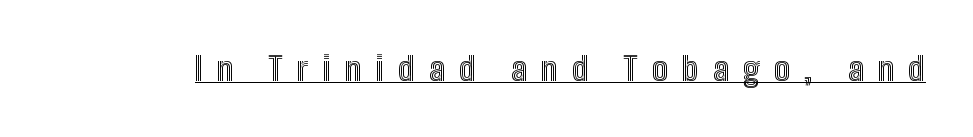
Q: Is the text italic (slanted)? A: No, it is upright.
Q: Is the text underlined? A: Yes.
Q: Is the spacing between letters normal or unusually wide? A: Unusually wide.
Q: Width (condensed, normal, or wide)? A: Condensed.
Q: x-height? A: Medium.
Q: Monospaced? A: No.
